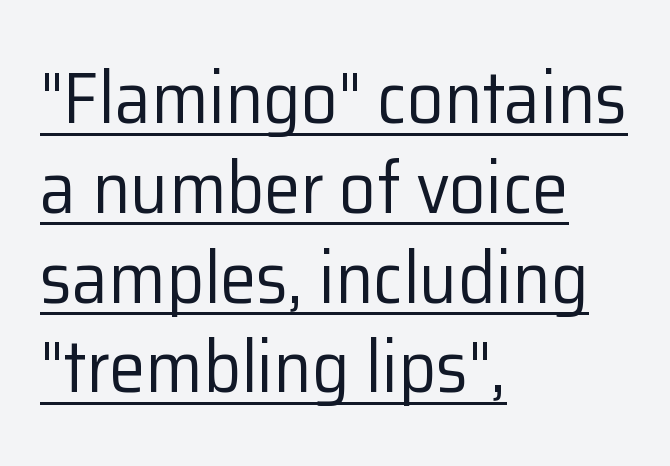
A continuous stroke trails under the words, as in a hyperlink. A quiet, ordinary-to-light weight characterises the typeface. Spacing verdict: proportional, widths tailored to each character. Which margin do the lines hug? The left one — the right edge is uneven.
